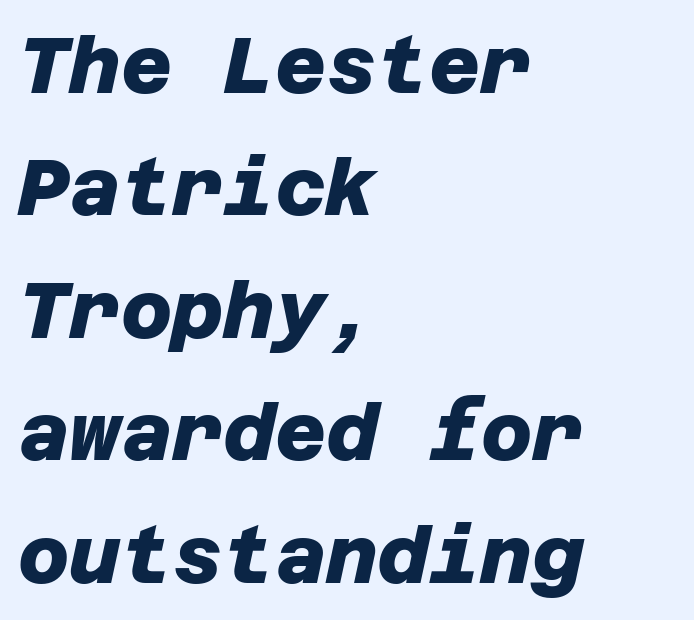
{"serif": "no", "bold": "yes", "weight": "heavy", "width": "normal", "stroke_contrast": "low", "x_height": "large", "underline": "no", "align": "left", "line_spacing": "normal", "line_spacing_ratio": 1.55, "letter_spacing": "normal", "letter_spacing_em": 0.0, "glyph_px": 79}
